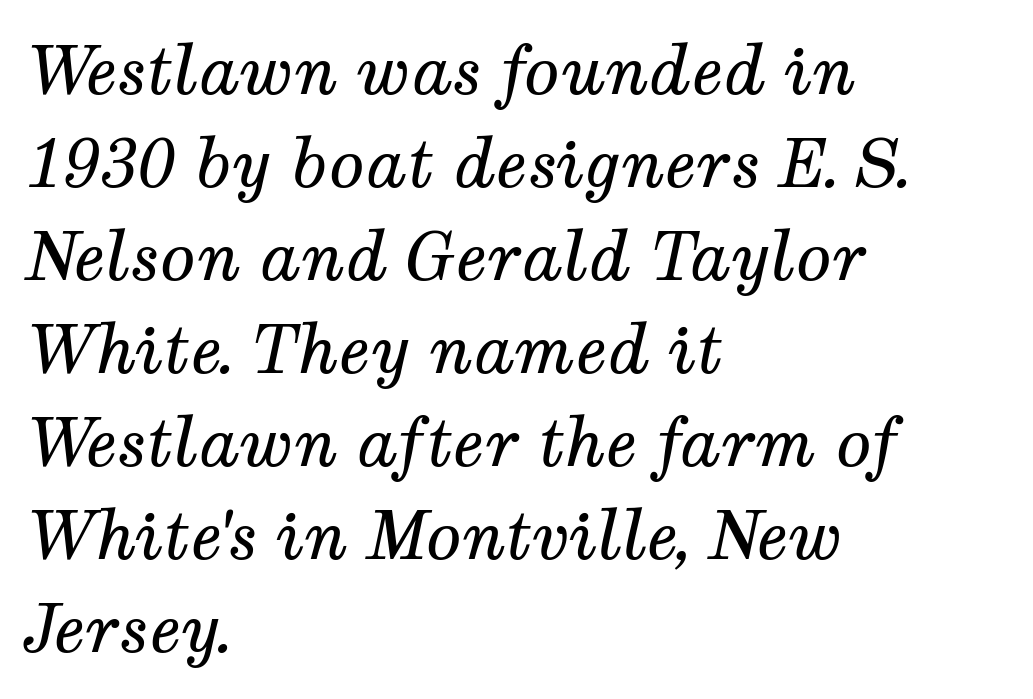
{"serif": "yes", "italic": "yes", "lean": "right", "slant_degrees": 12, "bold": "no", "weight": "regular", "width": "normal", "stroke_contrast": "medium", "x_height": "medium", "monospaced": "no", "underline": "no", "align": "left", "line_spacing": "normal", "line_spacing_ratio": 1.41, "letter_spacing": "normal", "letter_spacing_em": 0.0, "glyph_px": 66}
